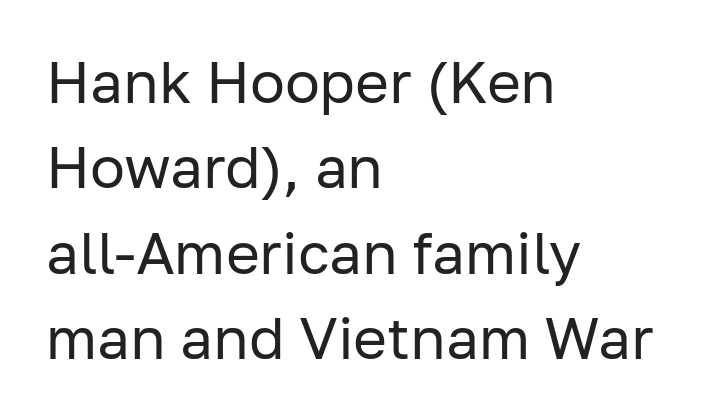
{"serif": "no", "italic": "no", "bold": "no", "weight": "regular", "width": "normal", "stroke_contrast": "low", "x_height": "medium", "monospaced": "no", "underline": "no", "align": "left", "line_spacing": "normal", "line_spacing_ratio": 1.47, "letter_spacing": "normal", "letter_spacing_em": 0.0, "glyph_px": 58}
